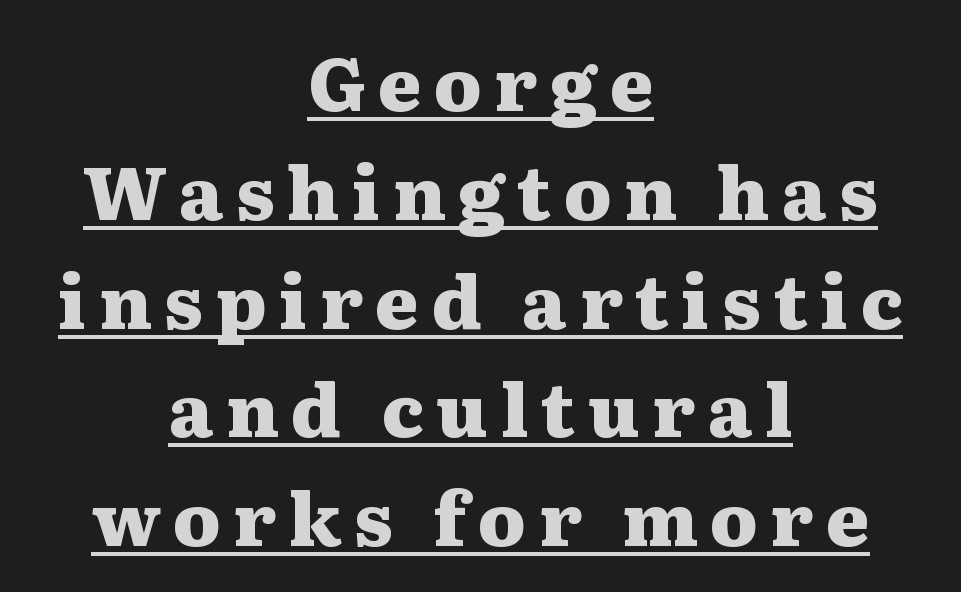
Q: Is the text bold? A: Yes.
Q: Is the text italic (slanted)? A: No, it is upright.
Q: Is the typeface a serif or a sans-serif typeface? A: Serif.
Q: Is the text underlined? A: Yes.
Q: How is the paragraph aligned? A: Centered.
Q: Is the spacing between lines tight, normal or loose? A: Normal.
Q: Width (condensed, normal, or wide)? A: Wide.
Q: Stroke contrast? A: Medium.
Q: x-height? A: Medium.
Q: Monospaced? A: No.
